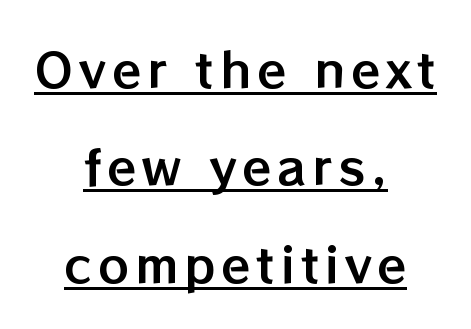
Q: Is the text italic (slanted)? A: No, it is upright.
Q: Is the text underlined? A: Yes.
Q: How is the paragraph aligned? A: Centered.
Q: Is the spacing between lines tight, normal or loose? A: Loose.
Q: Width (condensed, normal, or wide)? A: Normal.
Q: Stroke contrast? A: Low.
Q: x-height? A: Medium.
Q: Monospaced? A: No.
